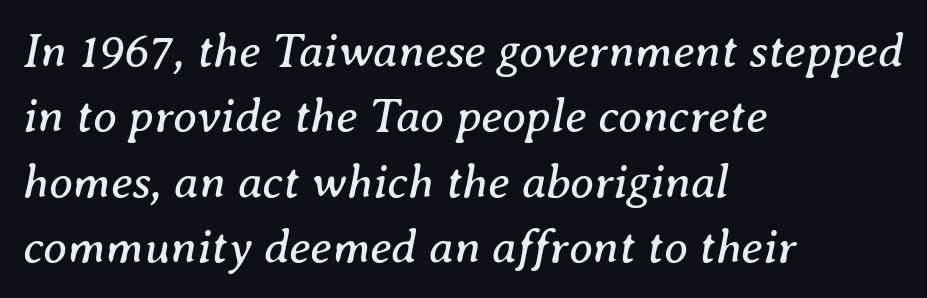
Casual observation: everything's shoved over to the left. A typesetter would call this proportional, since set widths differ per character. Note: serifs present on the glyphs. This is oblique type, the kind used for emphasis or titles.
